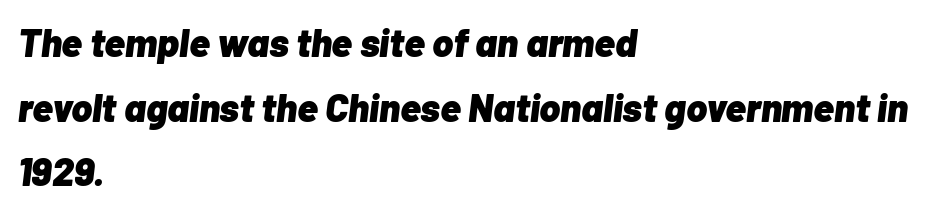
Q: Is the text bold? A: Yes.
Q: Is the text italic (slanted)? A: Yes, it leans right by about 7 degrees.
Q: Is the text underlined? A: No.
Q: How is the paragraph aligned? A: Left-aligned.
Q: Is the spacing between letters normal or unusually wide? A: Normal.
Q: Is the spacing between lines tight, normal or loose? A: Normal.
Q: Width (condensed, normal, or wide)? A: Normal.
Q: Stroke contrast? A: Low.
Q: x-height? A: Medium.
Q: Monospaced? A: No.
